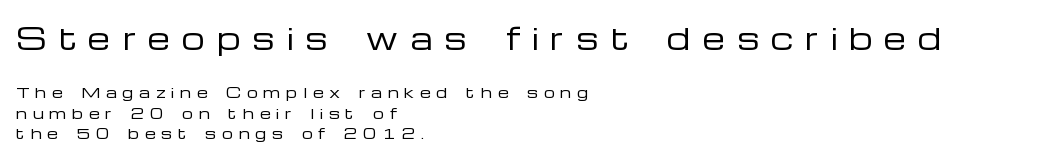
The passage shown is typed in a proportional face where columns would drift. Loose tracking; the words dissolve into strings of separated letters. Has an underline been added? It has not. Weight: in the light-to-regular range. Scale decreases going downward across the two blocks.
